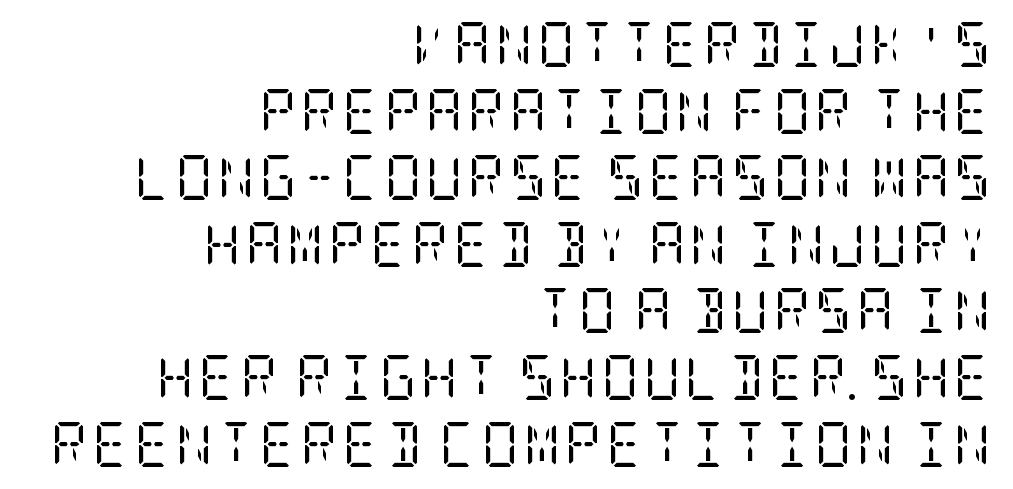
{"serif": "yes", "italic": "no", "bold": "no", "weight": "regular", "width": "condensed", "stroke_contrast": "low", "x_height": "large", "underline": "no", "align": "right", "line_spacing": "normal", "line_spacing_ratio": 1.48, "glyph_px": 45}
